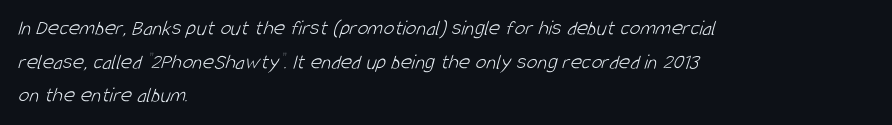
{"bold": "no", "underline": "no", "align": "left", "line_spacing": "normal", "line_spacing_ratio": 1.53, "letter_spacing": "normal", "letter_spacing_em": 0.0, "glyph_px": 22}
